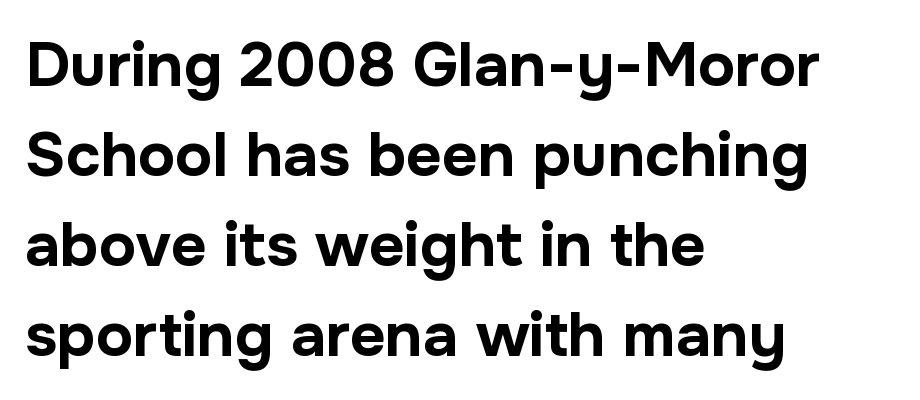
{"serif": "no", "italic": "no", "bold": "yes", "weight": "bold", "width": "normal", "stroke_contrast": "low", "x_height": "medium", "monospaced": "no", "underline": "no", "align": "left", "line_spacing": "normal", "line_spacing_ratio": 1.45, "letter_spacing": "normal", "letter_spacing_em": 0.0, "glyph_px": 62}
